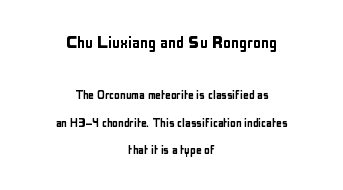
Q: Is the text italic (slanted)? A: No, it is upright.
Q: Is the text underlined? A: No.
Q: How is the paragraph aligned? A: Centered.
Q: Is the spacing between letters normal or unusually wide? A: Normal.
Q: Is the spacing between lines tight, normal or loose? A: Loose.
Q: Which block of text is set in a larger size, the first (top) or the second (bottom)? A: The first (top) one.
